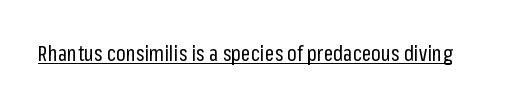
Italic: no, the glyphs are upright roman. You can see a thin bar hugging the bottom of the glyphs. Nothing heavy about these letters — not bold at all. Look at the tracking — it's just the regular setting, nothing added.
